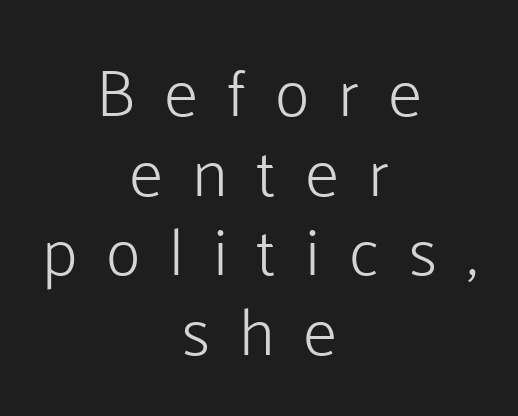
Each word looks stretched out because of the extra space between its letters. The space directly below the letters is spotless. The font is comparable to plain body text, perhaps lighter. Ordinary non-slanted type is in use.
